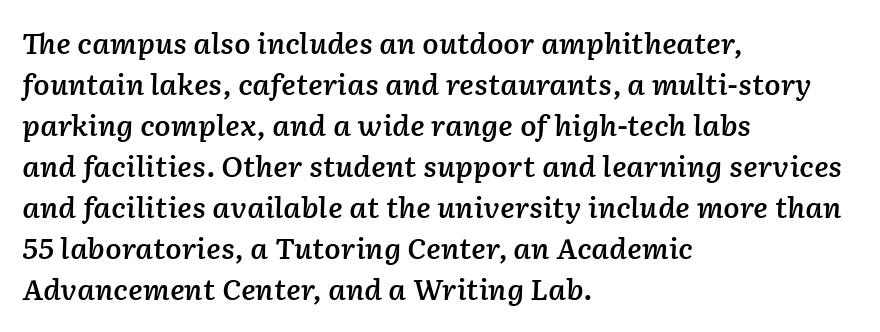
{"italic": "yes", "lean": "right", "slant_degrees": 2, "bold": "semi", "underline": "no", "align": "left", "line_spacing": "normal", "line_spacing_ratio": 1.52, "letter_spacing": "normal", "letter_spacing_em": 0.0, "glyph_px": 27}
